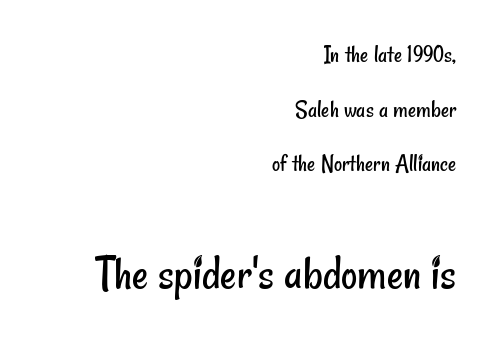
The image shows 50 px regular-weight, condensed sans-serif type; set right-aligned, loose line spacing (2.19x), normal letter spacing, not underlined; the second (bottom) block is 2.0x larger; low stroke contrast and a small x-height.
